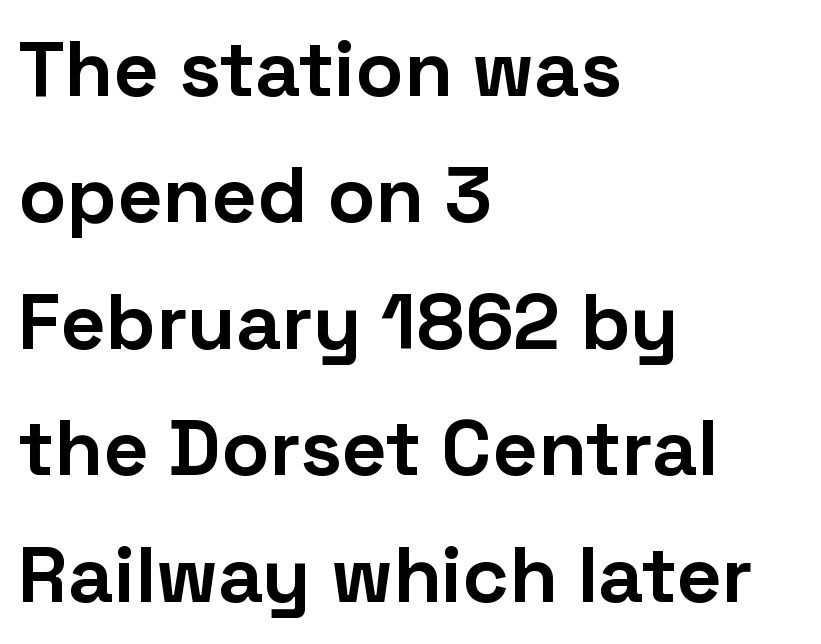
{"serif": "no", "italic": "no", "bold": "yes", "weight": "bold", "width": "normal", "stroke_contrast": "low", "x_height": "medium", "monospaced": "no", "underline": "no", "align": "left", "line_spacing": "normal", "line_spacing_ratio": 1.6, "letter_spacing": "normal", "letter_spacing_em": 0.0, "glyph_px": 79}
